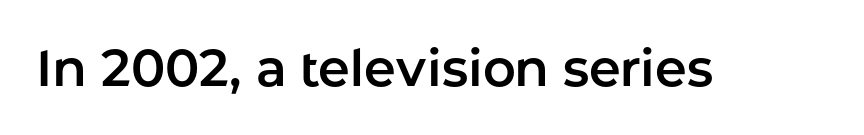
{"serif": "no", "italic": "no", "width": "normal", "stroke_contrast": "low", "x_height": "medium", "monospaced": "no", "underline": "no", "letter_spacing": "normal", "letter_spacing_em": 0.0, "glyph_px": 51}
